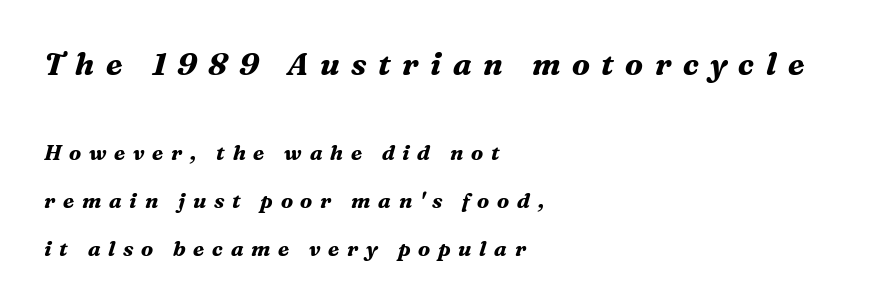
Q: Is the text bold? A: Yes.
Q: Is the text italic (slanted)? A: Yes, it leans right by about 16 degrees.
Q: Is the typeface a serif or a sans-serif typeface? A: Serif.
Q: Is the text underlined? A: No.
Q: How is the paragraph aligned? A: Left-aligned.
Q: Is the spacing between letters normal or unusually wide? A: Unusually wide.
Q: Is the spacing between lines tight, normal or loose? A: Loose.
Q: Which block of text is set in a larger size, the first (top) or the second (bottom)? A: The first (top) one.
Q: Width (condensed, normal, or wide)? A: Normal.
Q: Stroke contrast? A: Medium.
Q: x-height? A: Medium.
Q: Monospaced? A: No.
